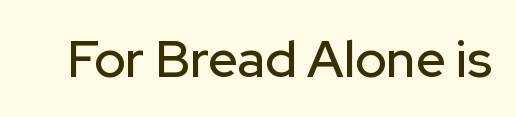
Check the space under the baseline: it is left empty. Vertical strokes here are truly vertical. Letterform terminals end flat and unadorned throughout the passage. The rendering keeps characters at their native spacing. These lines are rendered in a variable-pitch font.
